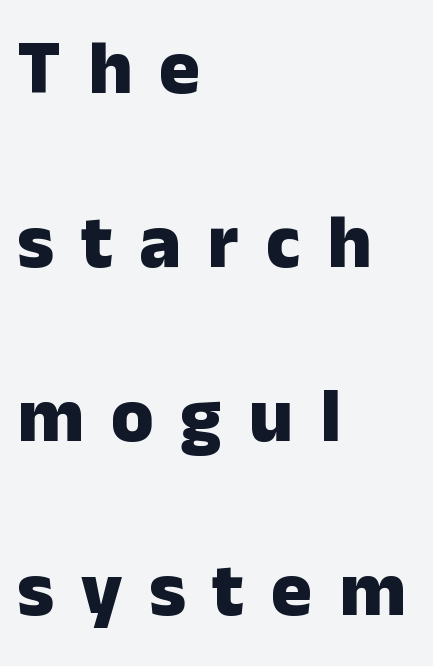
The image shows 77 px heavy sans-serif type, upright; set left-aligned, loose line spacing (2.26x), unusually wide letter spacing (+0.35 em), not underlined; low stroke contrast and a medium x-height.
